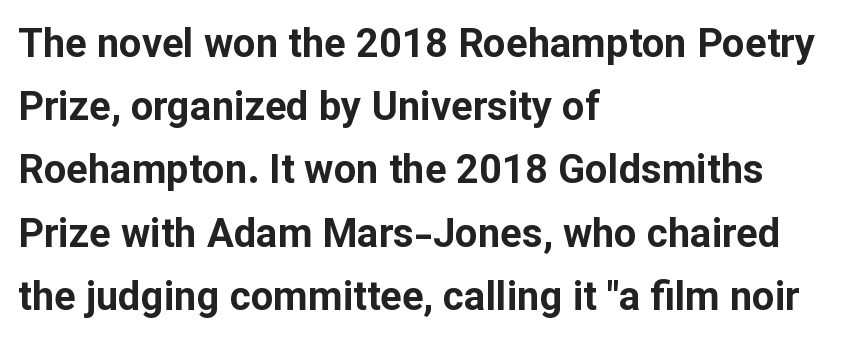
Q: Is the text bold? A: Yes.
Q: Is the text italic (slanted)? A: No, it is upright.
Q: Is the typeface a serif or a sans-serif typeface? A: Sans-serif.
Q: Is the text underlined? A: No.
Q: How is the paragraph aligned? A: Left-aligned.
Q: Is the spacing between letters normal or unusually wide? A: Normal.
Q: Is the spacing between lines tight, normal or loose? A: Normal.
Q: Width (condensed, normal, or wide)? A: Normal.
Q: Stroke contrast? A: Low.
Q: x-height? A: Medium.
Q: Monospaced? A: No.
